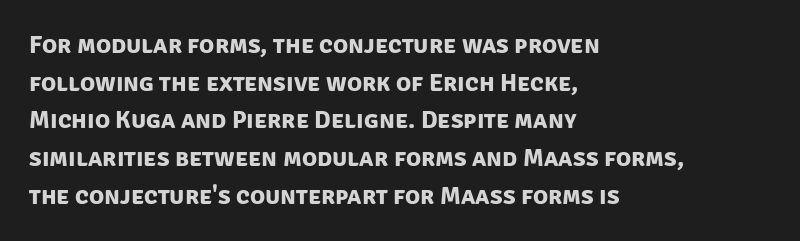
Compared with typical body copy, the letter spacing here is the same. Every row of glyphs begins at an identical x-position on the left. The block of text has a typical density, with ordinary space between rows. The sample has been set heavy, in full bold. Unmarked baselines from the first word to the last.
